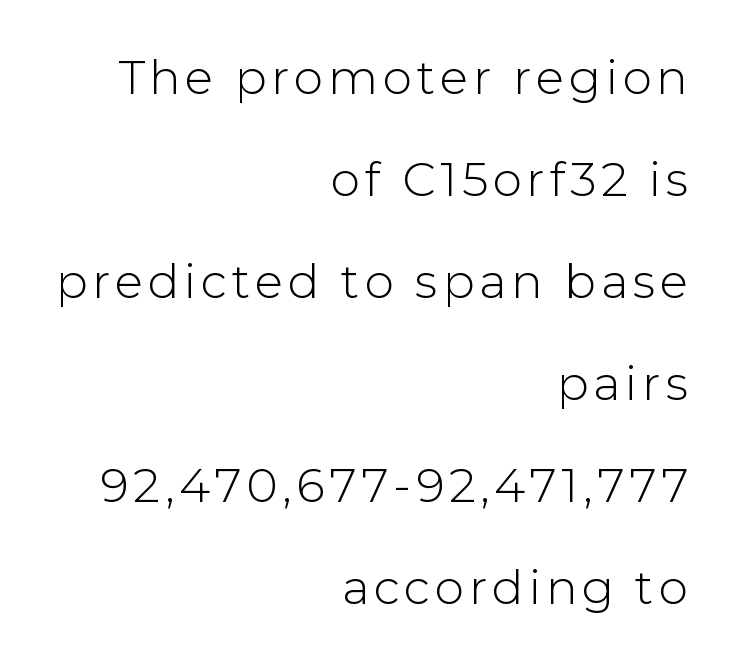
Check where the strokes stop: nothing finishes them off — pure sans. The face used here is proportionally spaced, like ordinary book or web type. Is there much room between lines? Yes — plenty of vertical air separates them. The typesetting does not lean heavy: it is not bold. One-word summary of the alignment: right.
